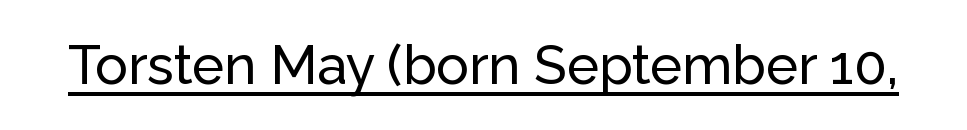
The image shows 54 px sans-serif type, upright; set normal letter spacing, underlined; low stroke contrast and a medium x-height.
